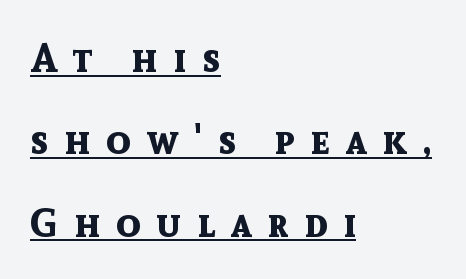
The image shows 40 px bold sans-serif type, upright; set left-aligned, loose line spacing (2.06x), unusually wide letter spacing (+0.39 em), underlined; a medium x-height.
